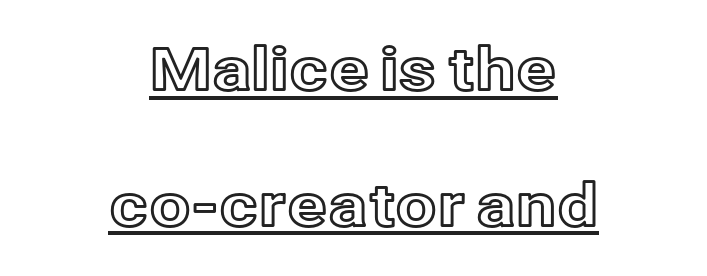
Q: Is the text italic (slanted)? A: No, it is upright.
Q: Is the text underlined? A: Yes.
Q: How is the paragraph aligned? A: Centered.
Q: Is the spacing between letters normal or unusually wide? A: Normal.
Q: Is the spacing between lines tight, normal or loose? A: Loose.
Q: Width (condensed, normal, or wide)? A: Normal.
Q: x-height? A: Medium.
Q: Monospaced? A: No.
